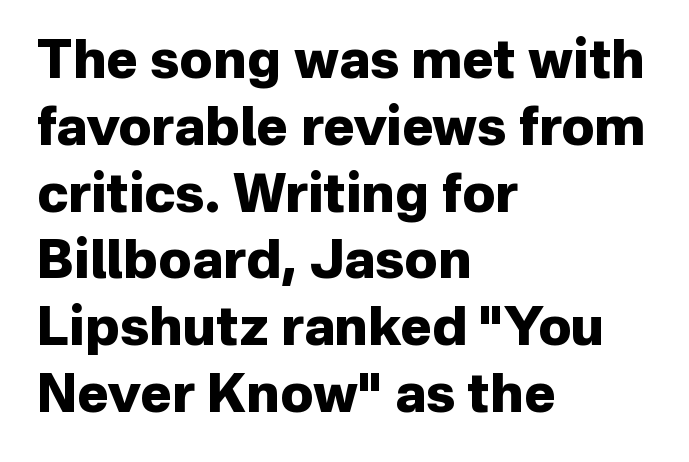
The image shows 53 px heavy sans-serif type, upright; set left-aligned, normal line spacing (1.26x), normal letter spacing, not underlined; low stroke contrast and a medium x-height.
